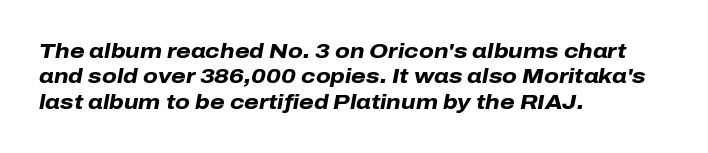
A bare baseline throughout the passage. Caption: standard tracking, unaltered. The rendering anchors every line to the left-hand side. A typesetter would mark this as italic. Does the weight exceed regular? Yes, all the way to bold.
